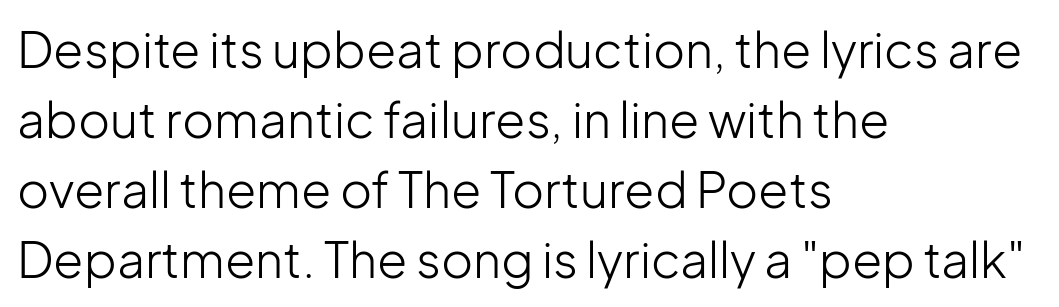
The image shows 49 px light sans-serif type, upright; set left-aligned, normal line spacing (1.43x), normal letter spacing, not underlined; low stroke contrast and a medium x-height.
